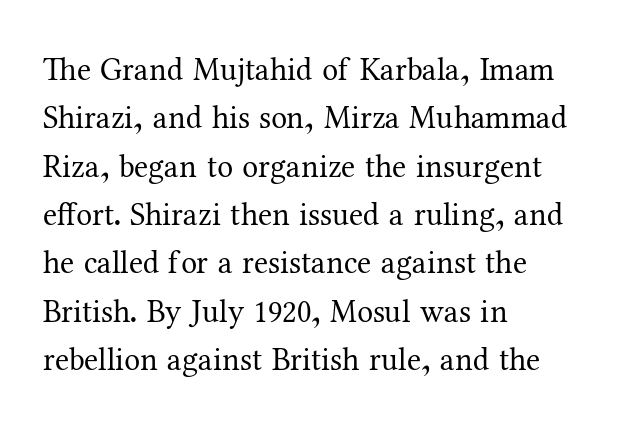
Q: Is the text bold? A: No.
Q: Is the text italic (slanted)? A: No, it is upright.
Q: Is the typeface a serif or a sans-serif typeface? A: Serif.
Q: Is the text underlined? A: No.
Q: How is the paragraph aligned? A: Left-aligned.
Q: Is the spacing between letters normal or unusually wide? A: Normal.
Q: Is the spacing between lines tight, normal or loose? A: Normal.
Q: Width (condensed, normal, or wide)? A: Normal.
Q: Stroke contrast? A: Medium.
Q: x-height? A: Medium.
Q: Monospaced? A: No.
